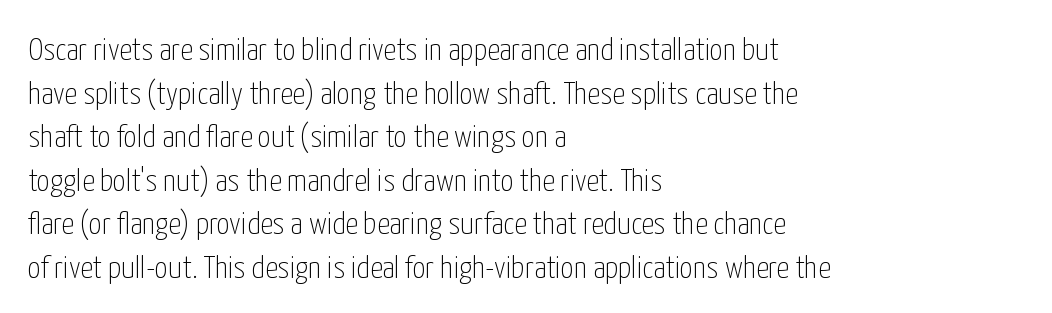
Q: Is the text bold? A: No.
Q: Is the text italic (slanted)? A: No, it is upright.
Q: Is the typeface a serif or a sans-serif typeface? A: Sans-serif.
Q: Is the text underlined? A: No.
Q: How is the paragraph aligned? A: Left-aligned.
Q: Is the spacing between letters normal or unusually wide? A: Normal.
Q: Is the spacing between lines tight, normal or loose? A: Normal.
Q: Width (condensed, normal, or wide)? A: Condensed.
Q: Stroke contrast? A: Low.
Q: x-height? A: Medium.
Q: Monospaced? A: No.
